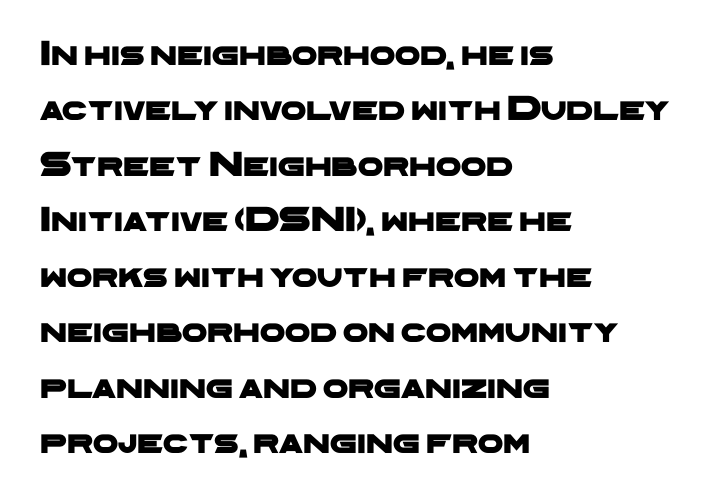
Q: Is the typeface a serif or a sans-serif typeface? A: Sans-serif.
Q: Is the text underlined? A: No.
Q: How is the paragraph aligned? A: Left-aligned.
Q: Is the spacing between letters normal or unusually wide? A: Normal.
Q: Is the spacing between lines tight, normal or loose? A: Normal.
Q: Width (condensed, normal, or wide)? A: Wide.
Q: Stroke contrast? A: Low.
Q: x-height? A: Medium.
Q: Monospaced? A: No.
